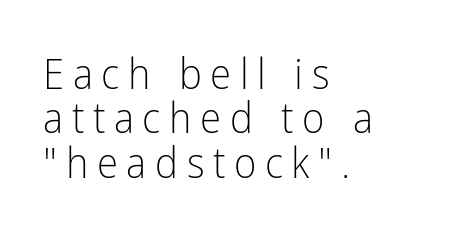
Italic: no, the glyphs are upright roman. Serifs: no, the terminals of the letterforms are clean. This sample is left-justified, so line endings fall wherever the words run out. Only glyphs here, with clear space below each row.
